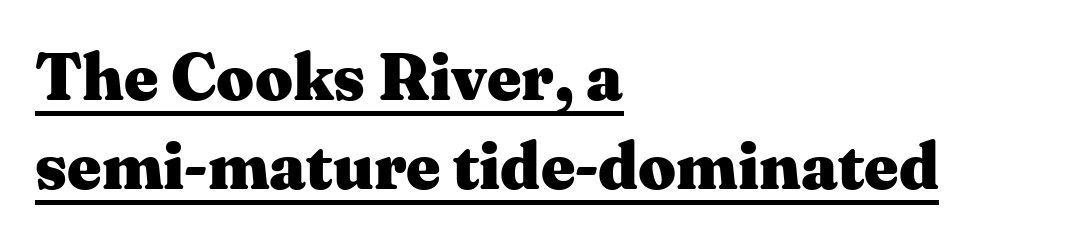
Q: Is the text bold? A: Yes.
Q: Is the text italic (slanted)? A: No, it is upright.
Q: Is the typeface a serif or a sans-serif typeface? A: Serif.
Q: Is the text underlined? A: Yes.
Q: How is the paragraph aligned? A: Left-aligned.
Q: Is the spacing between letters normal or unusually wide? A: Normal.
Q: Is the spacing between lines tight, normal or loose? A: Normal.
Q: Width (condensed, normal, or wide)? A: Wide.
Q: Stroke contrast? A: Medium.
Q: x-height? A: Medium.
Q: Monospaced? A: No.
